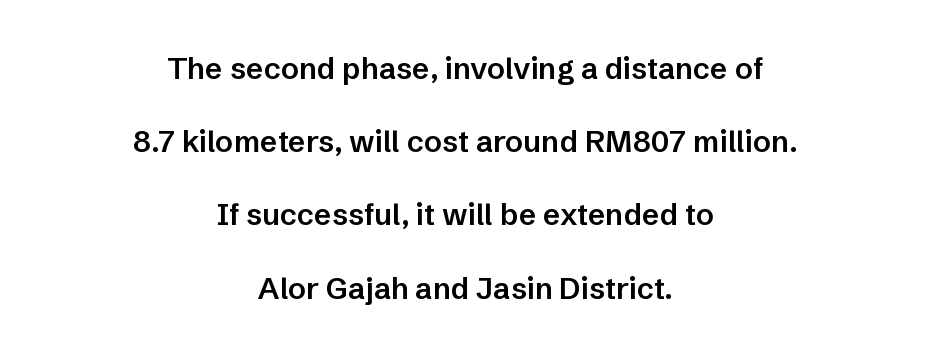
Q: Is the text bold? A: Semi-bold.
Q: Is the text italic (slanted)? A: No, it is upright.
Q: Is the typeface a serif or a sans-serif typeface? A: Sans-serif.
Q: Is the text underlined? A: No.
Q: How is the paragraph aligned? A: Centered.
Q: Is the spacing between letters normal or unusually wide? A: Normal.
Q: Is the spacing between lines tight, normal or loose? A: Loose.
Q: Width (condensed, normal, or wide)? A: Normal.
Q: Stroke contrast? A: Low.
Q: x-height? A: Medium.
Q: Monospaced? A: No.
